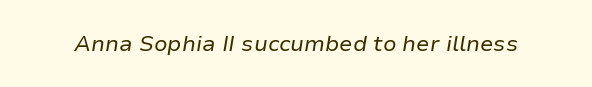
The image shows 22 px text type, italic (leaning right); set normal letter spacing, not underlined.
